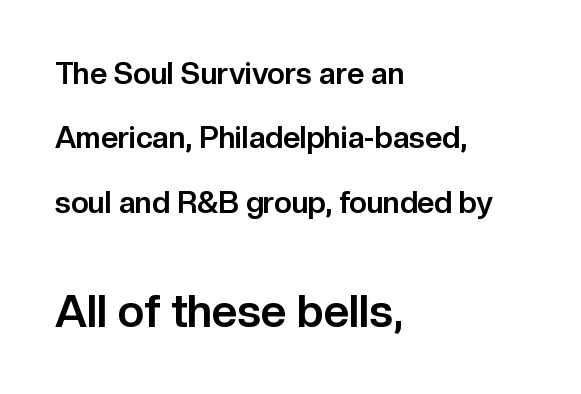
{"serif": "no", "italic": "no", "bold": "yes", "weight": "bold", "width": "normal", "stroke_contrast": "low", "x_height": "medium", "monospaced": "no", "underline": "no", "align": "left", "line_spacing": "loose", "line_spacing_ratio": 2.15, "letter_spacing": "normal", "letter_spacing_em": 0.0, "larger_block": "second", "size_ratio": 1.5, "glyph_px": 45}
